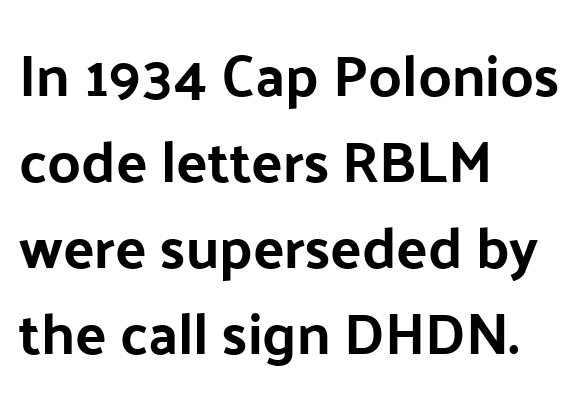
Q: Is the text bold? A: Yes.
Q: Is the text italic (slanted)? A: No, it is upright.
Q: Is the typeface a serif or a sans-serif typeface? A: Sans-serif.
Q: Is the text underlined? A: No.
Q: How is the paragraph aligned? A: Left-aligned.
Q: Is the spacing between letters normal or unusually wide? A: Normal.
Q: Is the spacing between lines tight, normal or loose? A: Normal.
Q: Width (condensed, normal, or wide)? A: Normal.
Q: Stroke contrast? A: Low.
Q: x-height? A: Medium.
Q: Monospaced? A: No.
